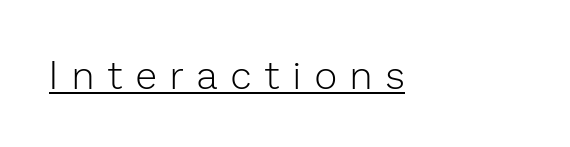
Q: Is the text bold? A: No.
Q: Is the text italic (slanted)? A: No, it is upright.
Q: Is the typeface a serif or a sans-serif typeface? A: Sans-serif.
Q: Is the text underlined? A: Yes.
Q: Is the spacing between letters normal or unusually wide? A: Unusually wide.
Q: Width (condensed, normal, or wide)? A: Normal.
Q: Stroke contrast? A: Low.
Q: x-height? A: Medium.
Q: Monospaced? A: No.
